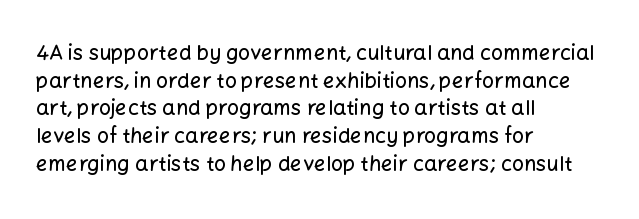
Q: Is the text italic (slanted)? A: No, it is upright.
Q: Is the text underlined? A: No.
Q: How is the paragraph aligned? A: Left-aligned.
Q: Is the spacing between letters normal or unusually wide? A: Normal.
Q: Is the spacing between lines tight, normal or loose? A: Normal.
